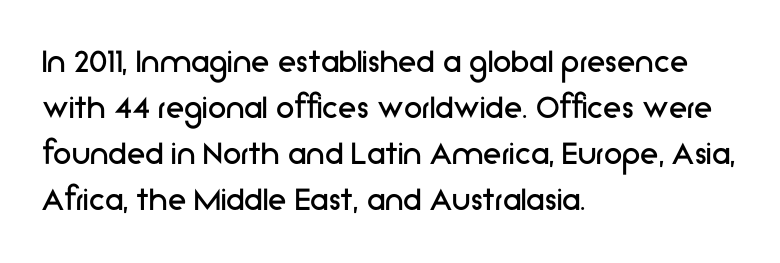
{"serif": "no", "italic": "no", "bold": "no", "weight": "regular", "width": "normal", "stroke_contrast": "low", "x_height": "medium", "monospaced": "no", "underline": "no", "align": "left", "line_spacing_ratio": 1.24, "letter_spacing": "normal", "letter_spacing_em": 0.0, "glyph_px": 37}
